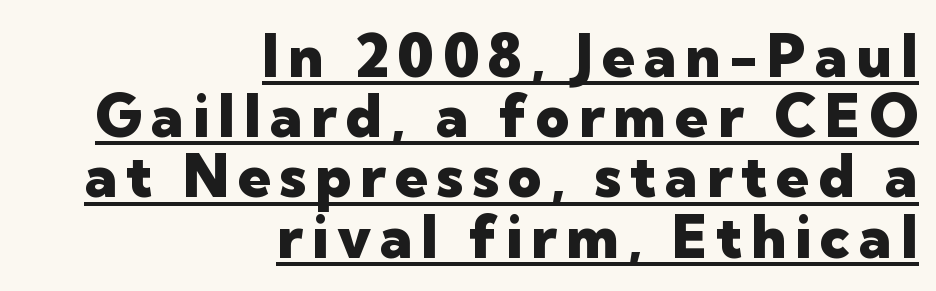
Q: Is the text bold? A: Yes.
Q: Is the text italic (slanted)? A: No, it is upright.
Q: Is the typeface a serif or a sans-serif typeface? A: Sans-serif.
Q: Is the text underlined? A: Yes.
Q: How is the paragraph aligned? A: Right-aligned.
Q: Is the spacing between lines tight, normal or loose? A: Tight.
Q: Width (condensed, normal, or wide)? A: Normal.
Q: Stroke contrast? A: Low.
Q: x-height? A: Medium.
Q: Monospaced? A: No.
